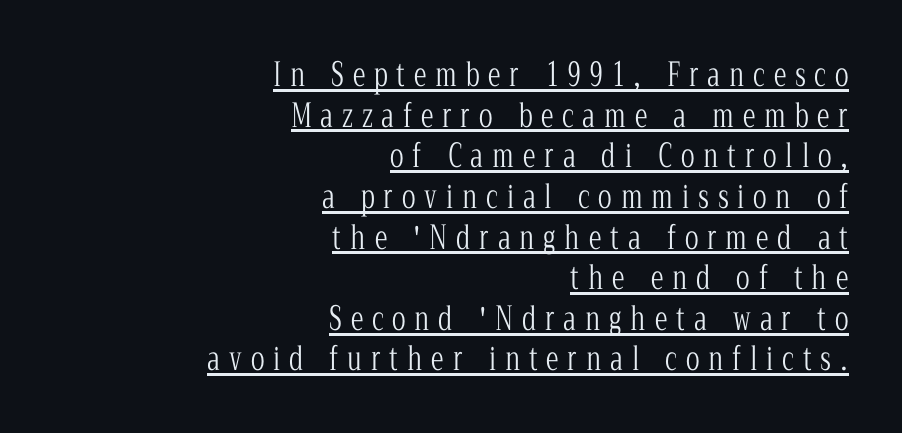
Q: Is the text bold? A: No.
Q: Is the text italic (slanted)? A: No, it is upright.
Q: Is the typeface a serif or a sans-serif typeface? A: Serif.
Q: Is the text underlined? A: Yes.
Q: How is the paragraph aligned? A: Right-aligned.
Q: Is the spacing between letters normal or unusually wide? A: Unusually wide.
Q: Is the spacing between lines tight, normal or loose? A: Normal.
Q: Width (condensed, normal, or wide)? A: Condensed.
Q: Stroke contrast? A: Low.
Q: x-height? A: Medium.
Q: Monospaced? A: No.
